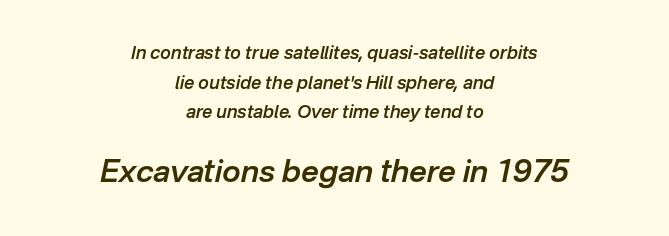
The letters are slanted; this is an italic face. Nothing unusual about the tracking: characters are spaced as the font intends. These words are printed semibold, heavier than regular yet not bold. The paragraph has two soft edges and a firm central axis.
